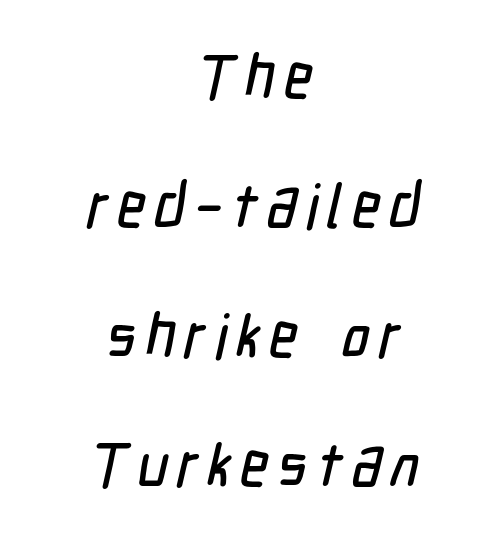
Q: Is the typeface a serif or a sans-serif typeface? A: Sans-serif.
Q: Is the text underlined? A: No.
Q: How is the paragraph aligned? A: Centered.
Q: Is the spacing between lines tight, normal or loose? A: Loose.
Q: Width (condensed, normal, or wide)? A: Condensed.
Q: Stroke contrast? A: Low.
Q: x-height? A: Medium.
Q: Monospaced? A: No.
